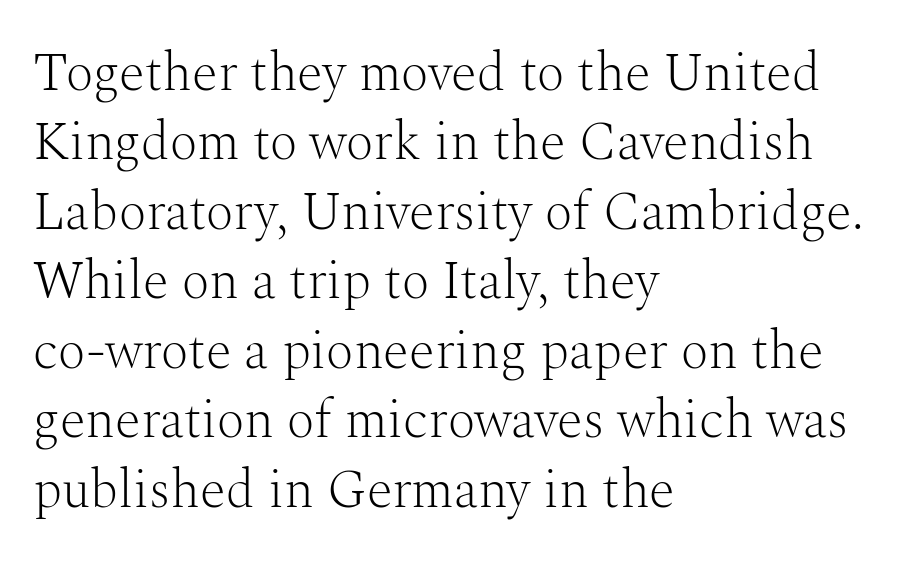
You could not count columns in this text — the font is proportionally spaced. Examine the stroke ends and you'll spot serifs. Any mark beneath the type? The region is blank. Tracking value appears to be zero — textbook default spacing. This is not heavy type; no bold has been used.
